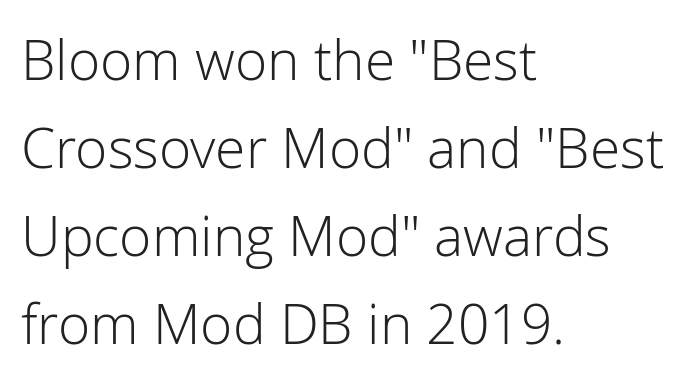
{"serif": "no", "italic": "no", "bold": "no", "weight": "light", "width": "normal", "stroke_contrast": "low", "x_height": "medium", "monospaced": "no", "underline": "no", "align": "left", "line_spacing": "normal", "line_spacing_ratio": 1.6, "letter_spacing": "normal", "letter_spacing_em": 0.0, "glyph_px": 55}
